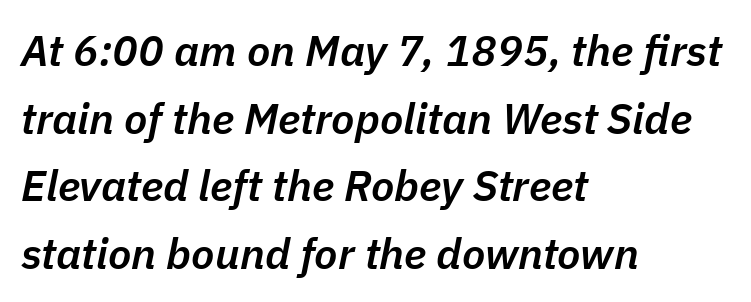
The image shows 43 px semibold type, italic (leaning right); set left-aligned, normal line spacing (1.57x), normal letter spacing, not underlined; low stroke contrast and a medium x-height.
